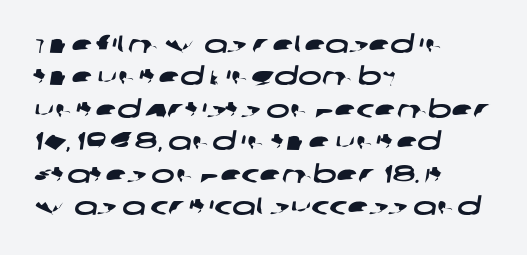
{"underline": "no", "align": "left", "line_spacing": "normal", "line_spacing_ratio": 1.3, "letter_spacing": "normal", "letter_spacing_em": 0.0, "glyph_px": 25}
